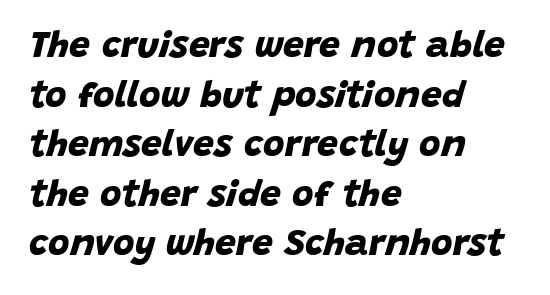
This rendering leaves character spacing at its baseline value. Do the characters align in a grid? No, the font is proportional. Short and long lines alike share a common starting point at left. A clean baseline with only descenders dipping below it.
